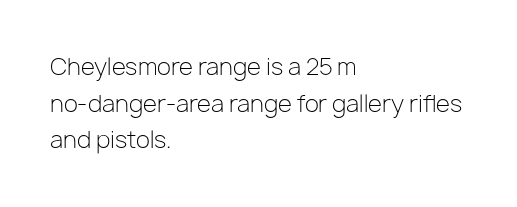
{"italic": "no", "bold": "no", "underline": "no", "align": "left", "line_spacing": "normal", "line_spacing_ratio": 1.59, "letter_spacing": "normal", "letter_spacing_em": 0.0, "glyph_px": 23}
